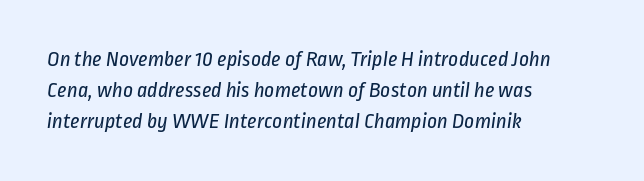
Q: Is the text bold? A: No.
Q: Is the text underlined? A: No.
Q: How is the paragraph aligned? A: Left-aligned.
Q: Is the spacing between letters normal or unusually wide? A: Normal.
Q: Is the spacing between lines tight, normal or loose? A: Normal.
